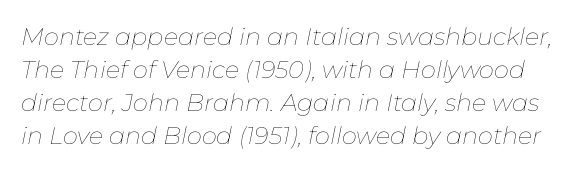
In terms of leading, this rendering sits right in the middle. Is the type slanted? Yes — the strokes lean at a clear angle. The glyphs are unaccompanied by any horizontal stroke below them. Nothing unusual about the tracking: characters are spaced as the font intends. The letters look calm and open, with moderate or lighter stems.
